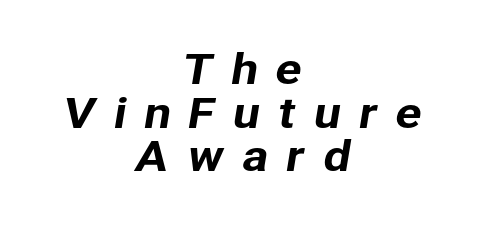
Q: Is the typeface a serif or a sans-serif typeface? A: Sans-serif.
Q: Is the text underlined? A: No.
Q: How is the paragraph aligned? A: Centered.
Q: Is the spacing between letters normal or unusually wide? A: Unusually wide.
Q: Is the spacing between lines tight, normal or loose? A: Tight.
Q: Width (condensed, normal, or wide)? A: Normal.
Q: Stroke contrast? A: Low.
Q: x-height? A: Medium.
Q: Monospaced? A: No.
